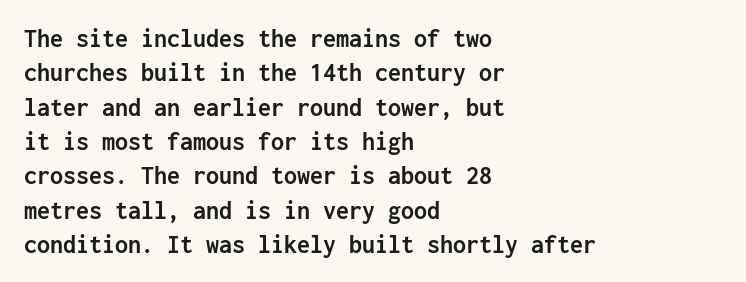
Words appear dense and cohesive because spacing is normal. Typeset ragged right — the left edge is the straight one. This sample keeps an unexceptional amount of space between lines. A clean baseline with only descenders dipping below it. Notice how thick the strokes are: this is what a full bold looks like. This is the regular roman posture of the typeface.
